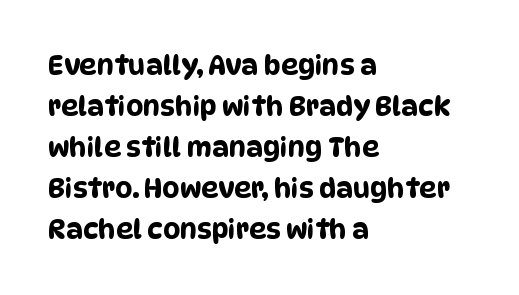
Q: Is the text underlined? A: No.
Q: How is the paragraph aligned? A: Left-aligned.
Q: Is the spacing between letters normal or unusually wide? A: Normal.
Q: Is the spacing between lines tight, normal or loose? A: Normal.
